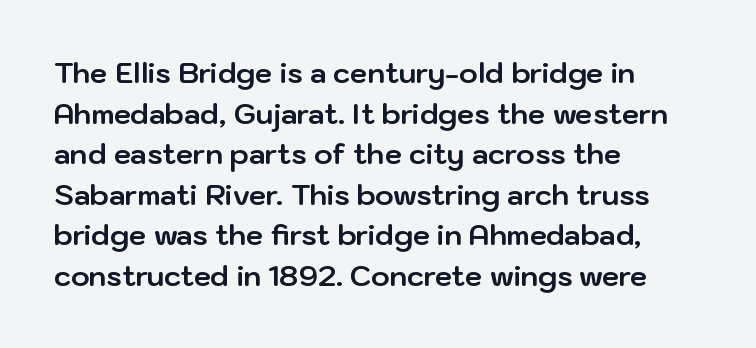
{"serif": "no", "italic": "no", "bold": "yes", "weight": "bold", "width": "normal", "stroke_contrast": "low", "x_height": "medium", "monospaced": "no", "underline": "no", "align": "left", "line_spacing": "normal", "line_spacing_ratio": 1.45, "letter_spacing": "normal", "letter_spacing_em": 0.0, "glyph_px": 28}
